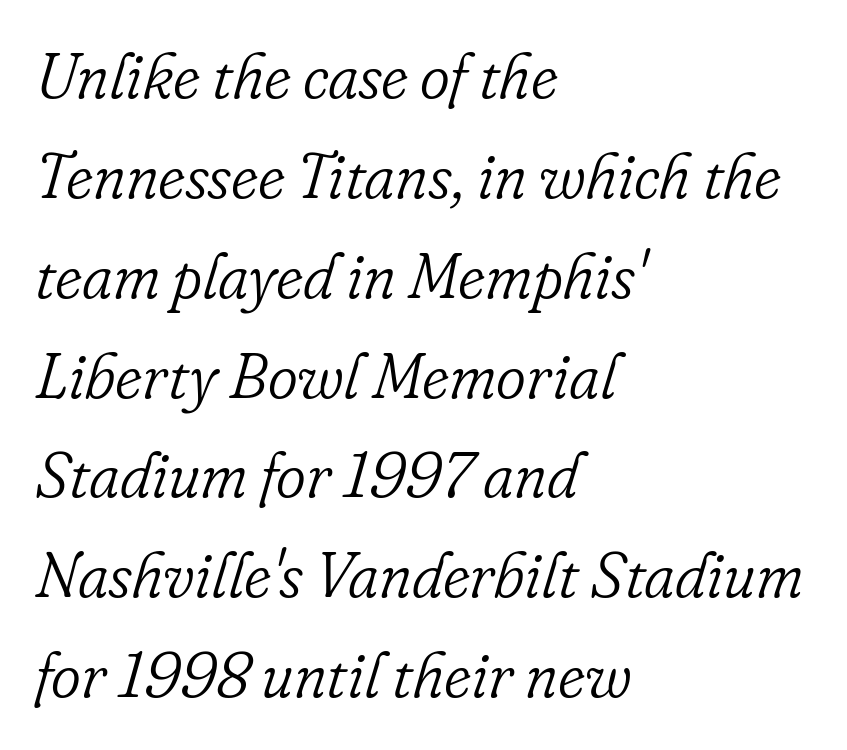
The image shows 64 px light serif type, italic (leaning right); set left-aligned, normal line spacing (1.56x), normal letter spacing, not underlined; low stroke contrast and a small x-height.
